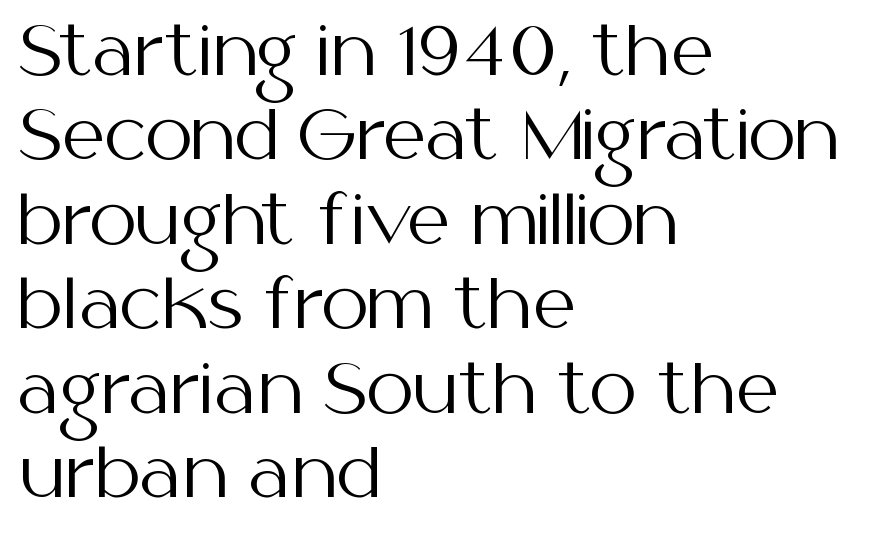
Q: Is the text bold? A: No.
Q: Is the text italic (slanted)? A: No, it is upright.
Q: Is the typeface a serif or a sans-serif typeface? A: Sans-serif.
Q: Is the text underlined? A: No.
Q: How is the paragraph aligned? A: Left-aligned.
Q: Is the spacing between letters normal or unusually wide? A: Normal.
Q: Is the spacing between lines tight, normal or loose? A: Normal.
Q: Width (condensed, normal, or wide)? A: Normal.
Q: Stroke contrast? A: Medium.
Q: x-height? A: Medium.
Q: Monospaced? A: No.
